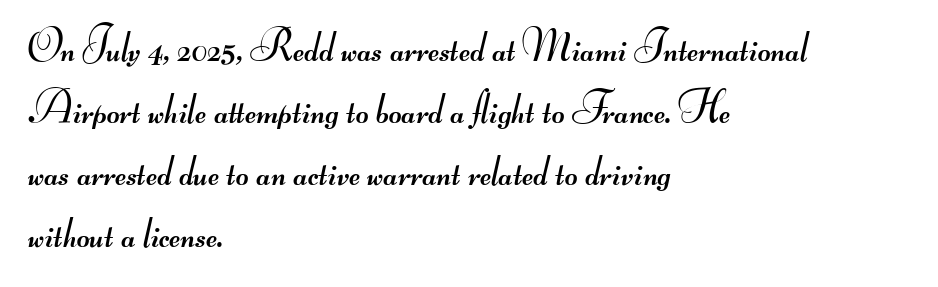
{"serif": "no", "bold": "no", "weight": "regular", "width": "wide", "stroke_contrast": "medium", "monospaced": "no", "underline": "no", "align": "left", "line_spacing": "normal", "line_spacing_ratio": 1.41, "letter_spacing": "normal", "letter_spacing_em": 0.0, "glyph_px": 44}
